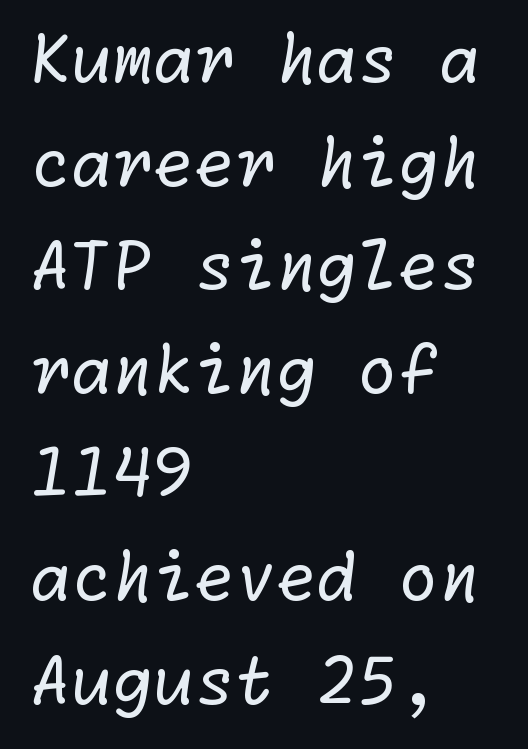
Q: Is the text bold? A: No.
Q: Is the typeface a serif or a sans-serif typeface? A: Sans-serif.
Q: Is the text underlined? A: No.
Q: How is the paragraph aligned? A: Left-aligned.
Q: Is the spacing between letters normal or unusually wide? A: Normal.
Q: Is the spacing between lines tight, normal or loose? A: Normal.
Q: Width (condensed, normal, or wide)? A: Normal.
Q: Stroke contrast? A: Low.
Q: x-height? A: Medium.
